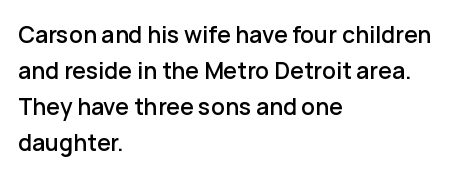
The image shows 23 px text type, upright; set left-aligned, normal line spacing (1.57x), normal letter spacing, not underlined.
